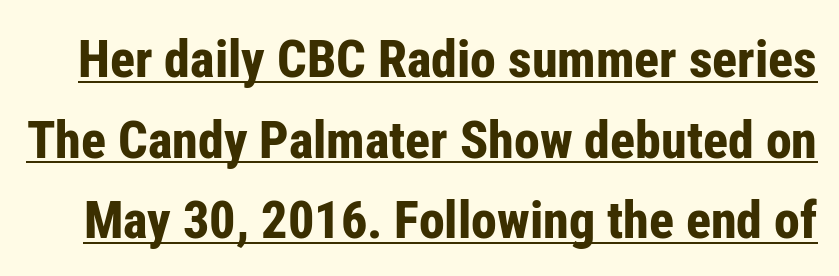
Its strokes are broad and dark, the hallmark of bold type. Here the designer chose a conventional face with non-uniform glyph widths. A roman cut, with each character standing at attention. I'd call this a sans setting — the letters go barefoot. The vertical gap from one line to the next is medium.
